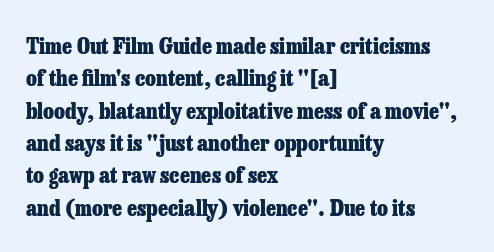
The image shows 22 px bold type, upright; set left-aligned, normal line spacing (1.47x), normal letter spacing, not underlined.
